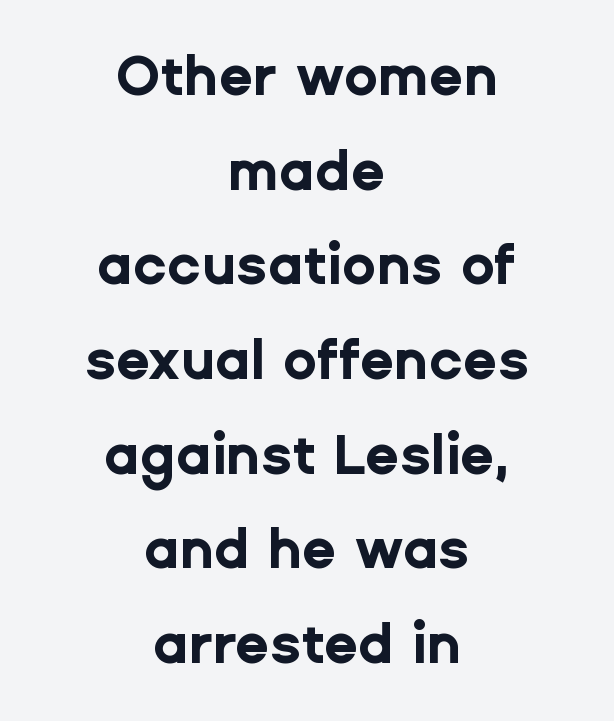
{"serif": "no", "italic": "no", "bold": "yes", "weight": "bold", "width": "normal", "stroke_contrast": "low", "x_height": "medium", "monospaced": "no", "underline": "no", "align": "center", "line_spacing": "normal", "line_spacing_ratio": 1.69, "letter_spacing": "normal", "letter_spacing_em": 0.0, "glyph_px": 56}
